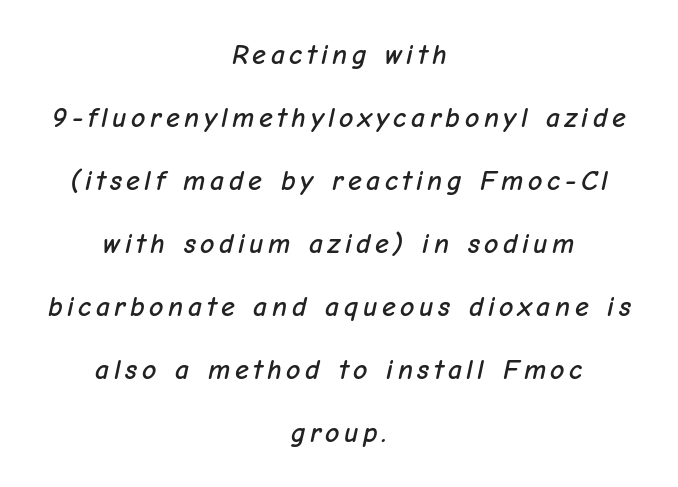
Q: Is the text italic (slanted)? A: Yes, it leans right by about 12 degrees.
Q: Is the text underlined? A: No.
Q: How is the paragraph aligned? A: Centered.
Q: Is the spacing between lines tight, normal or loose? A: Loose.
Q: Width (condensed, normal, or wide)? A: Normal.
Q: Stroke contrast? A: Low.
Q: x-height? A: Medium.
Q: Monospaced? A: No.
